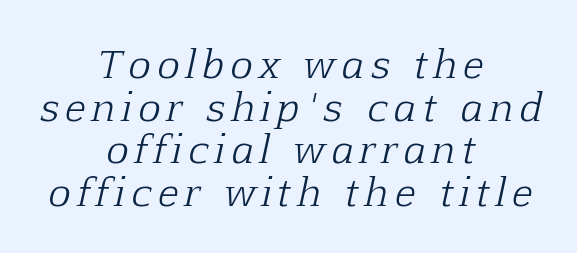
{"serif": "yes", "italic": "yes", "lean": "right", "slant_degrees": 12, "bold": "no", "weight": "light", "width": "normal", "stroke_contrast": "low", "x_height": "medium", "monospaced": "no", "underline": "no", "align": "center", "line_spacing": "tight", "line_spacing_ratio": 1.12, "glyph_px": 38}
